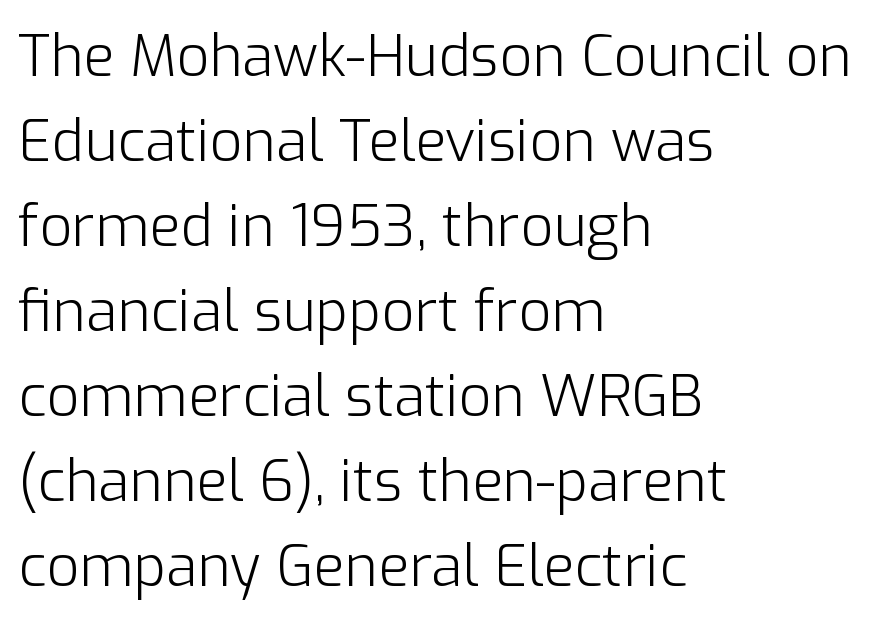
Q: Is the text bold? A: No.
Q: Is the text italic (slanted)? A: No, it is upright.
Q: Is the typeface a serif or a sans-serif typeface? A: Sans-serif.
Q: Is the text underlined? A: No.
Q: How is the paragraph aligned? A: Left-aligned.
Q: Is the spacing between letters normal or unusually wide? A: Normal.
Q: Is the spacing between lines tight, normal or loose? A: Normal.
Q: Width (condensed, normal, or wide)? A: Normal.
Q: Stroke contrast? A: Low.
Q: x-height? A: Medium.
Q: Monospaced? A: No.
